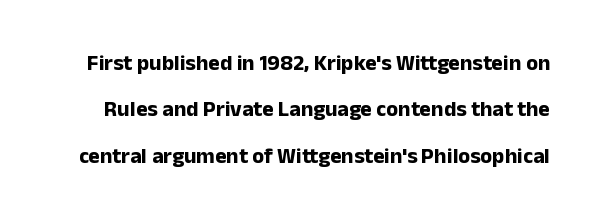
The image shows 22 px bold type, upright; set loose line spacing (2.11x), normal letter spacing, not underlined.
